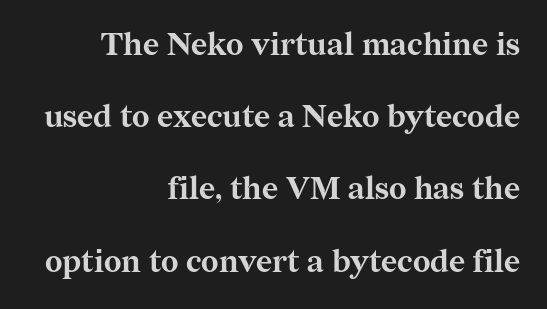
{"serif": "yes", "italic": "no", "bold": "yes", "weight": "bold", "width": "normal", "stroke_contrast": "medium", "x_height": "medium", "monospaced": "no", "underline": "no", "align": "right", "line_spacing": "loose", "line_spacing_ratio": 2.33, "letter_spacing": "normal", "letter_spacing_em": 0.0, "glyph_px": 31}
